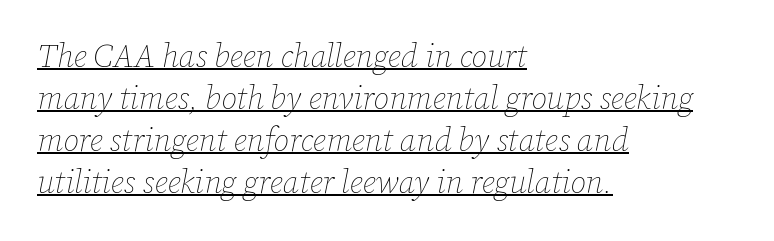
Q: Is the text bold? A: No.
Q: Is the text italic (slanted)? A: Yes, it leans right by about 12 degrees.
Q: Is the text underlined? A: Yes.
Q: How is the paragraph aligned? A: Left-aligned.
Q: Is the spacing between letters normal or unusually wide? A: Normal.
Q: Is the spacing between lines tight, normal or loose? A: Normal.
Q: Width (condensed, normal, or wide)? A: Normal.
Q: Stroke contrast? A: Low.
Q: x-height? A: Medium.
Q: Monospaced? A: No.
